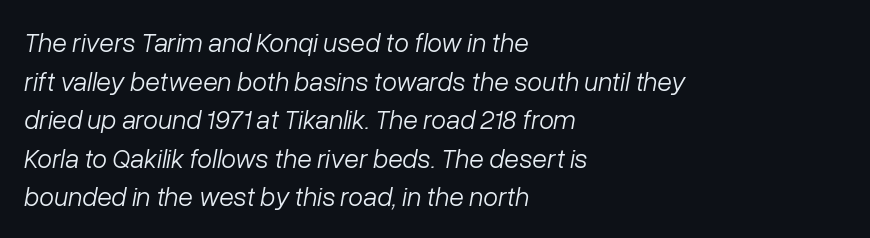
Q: Is the text bold? A: No.
Q: Is the text italic (slanted)? A: Yes, it leans right by about 10 degrees.
Q: Is the text underlined? A: No.
Q: How is the paragraph aligned? A: Left-aligned.
Q: Is the spacing between letters normal or unusually wide? A: Normal.
Q: Is the spacing between lines tight, normal or loose? A: Normal.
